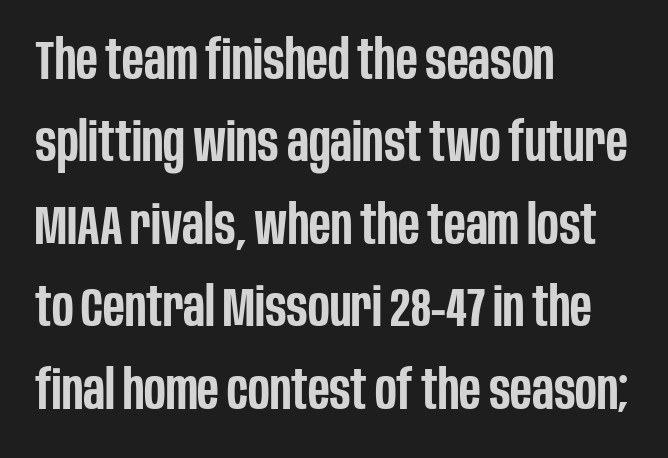
The image shows 55 px semibold, condensed sans-serif type, upright; set left-aligned, normal line spacing (1.5x), normal letter spacing, not underlined; low stroke contrast and a large x-height.
